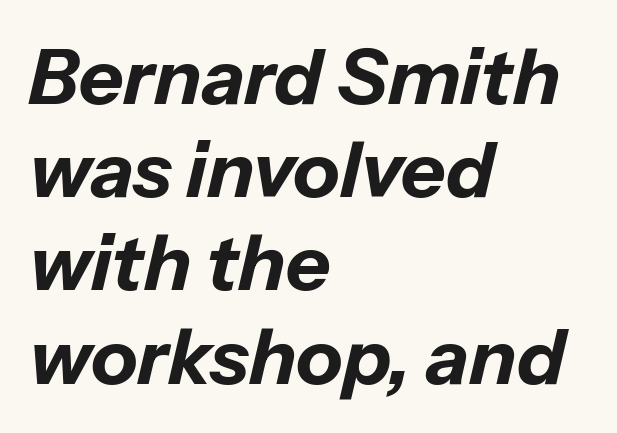
The image shows 77 px bold type, italic (leaning right); set left-aligned, line spacing 1.21x, normal letter spacing, not underlined; low stroke contrast and a medium x-height.
